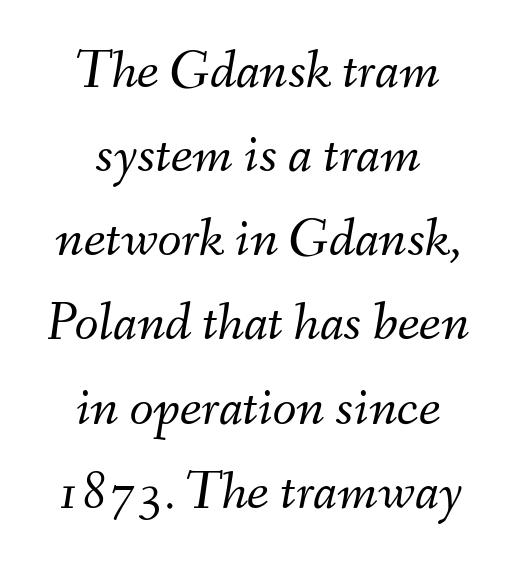
{"italic": "yes", "lean": "right", "slant_degrees": 9, "bold": "no", "weight": "light", "width": "normal", "stroke_contrast": "medium", "x_height": "small", "monospaced": "no", "underline": "no", "align": "center", "line_spacing": "normal", "line_spacing_ratio": 1.53, "letter_spacing": "normal", "letter_spacing_em": 0.0, "glyph_px": 55}
